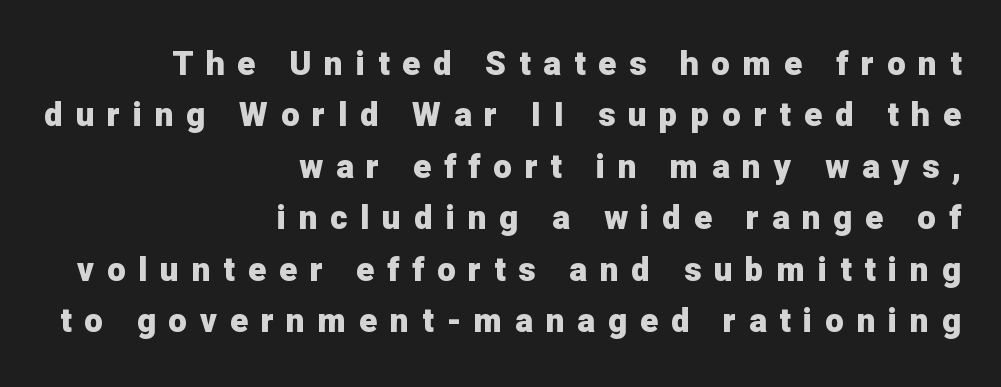
{"serif": "no", "italic": "no", "bold": "yes", "weight": "heavy", "width": "normal", "stroke_contrast": "low", "x_height": "medium", "monospaced": "no", "underline": "no", "align": "right", "line_spacing": "normal", "line_spacing_ratio": 1.56, "letter_spacing": "wide", "letter_spacing_em": 0.39, "glyph_px": 33}
